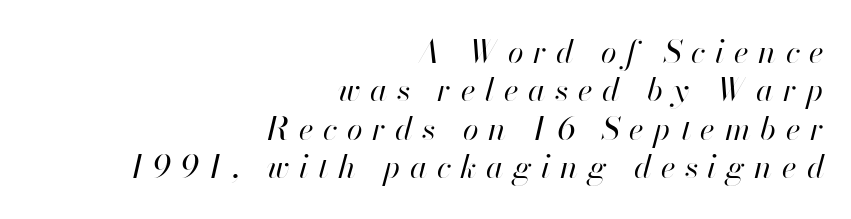
A flush-right, rag-left setting is used for this passage. Compared with ordinary roman type, these characters are visibly tilted. These lines are rendered in a variable-pitch font. Caption: face not bold, strokes unweighted. Check under the words: just untouched page. Each word looks stretched out because of the extra space between its letters.
